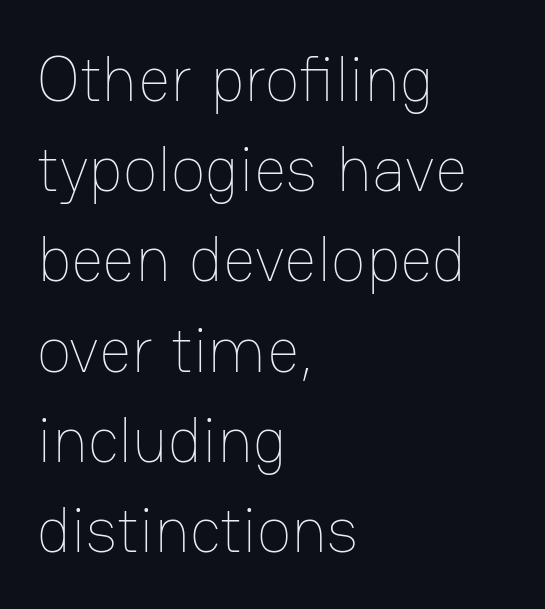
Q: Is the text bold? A: No.
Q: Is the text italic (slanted)? A: No, it is upright.
Q: Is the text underlined? A: No.
Q: How is the paragraph aligned? A: Left-aligned.
Q: Is the spacing between letters normal or unusually wide? A: Normal.
Q: Is the spacing between lines tight, normal or loose? A: Normal.
Q: Width (condensed, normal, or wide)? A: Normal.
Q: Stroke contrast? A: Low.
Q: x-height? A: Medium.
Q: Monospaced? A: No.
